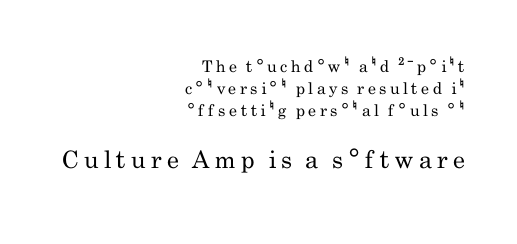
What's the leading like? Ordinary, nothing unusual. Here the second block reads like a headline and the first like body copy. The font sits on the lighter half of the weight spectrum, regular included. Upright lettering throughout. The rendering anchors every line to the right-hand side.
